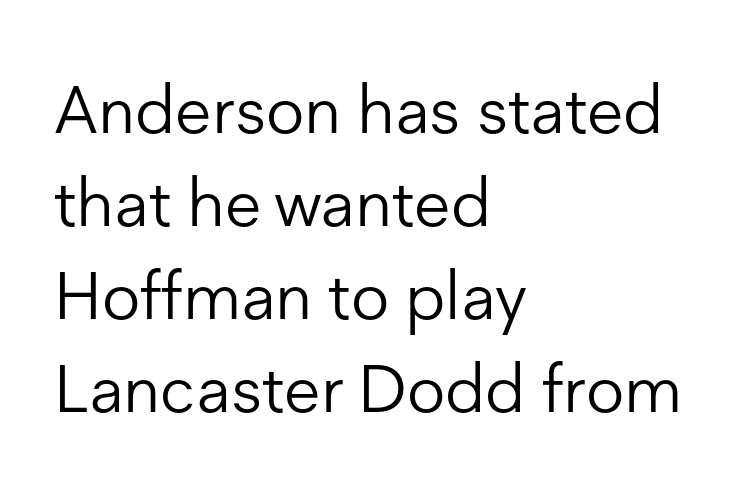
Q: Is the text bold? A: No.
Q: Is the text italic (slanted)? A: No, it is upright.
Q: Is the typeface a serif or a sans-serif typeface? A: Sans-serif.
Q: Is the text underlined? A: No.
Q: How is the paragraph aligned? A: Left-aligned.
Q: Is the spacing between letters normal or unusually wide? A: Normal.
Q: Is the spacing between lines tight, normal or loose? A: Normal.
Q: Width (condensed, normal, or wide)? A: Normal.
Q: Stroke contrast? A: Low.
Q: x-height? A: Medium.
Q: Monospaced? A: No.
